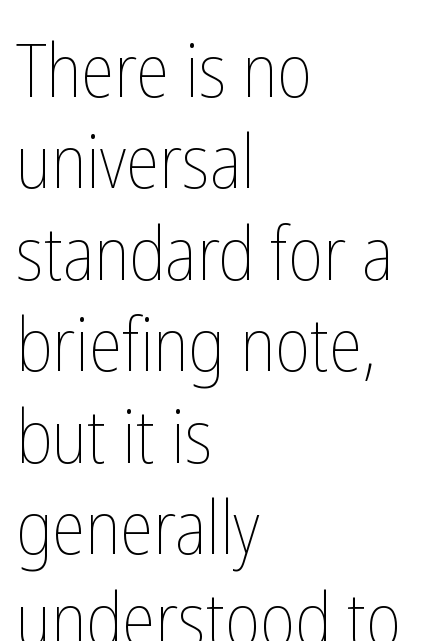
The typesetter chose a ragged-right arrangement here. The letters stand straight up with perfectly vertical stems. Is the type heavy? It reads as light-to-regular instead. Caption: standard tracking, unaltered. The face used here is proportionally spaced, like ordinary book or web type.
